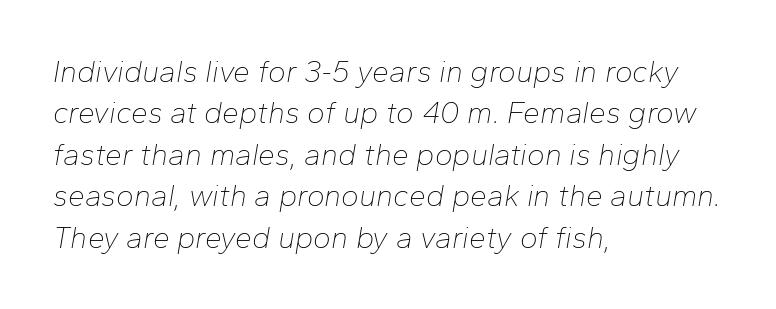
{"italic": "yes", "lean": "right", "slant_degrees": 10, "bold": "no", "weight": "thin", "width": "normal", "stroke_contrast": "low", "x_height": "medium", "monospaced": "no", "underline": "no", "align": "left", "line_spacing": "normal", "line_spacing_ratio": 1.38, "letter_spacing": "normal", "letter_spacing_em": 0.0, "glyph_px": 30}
